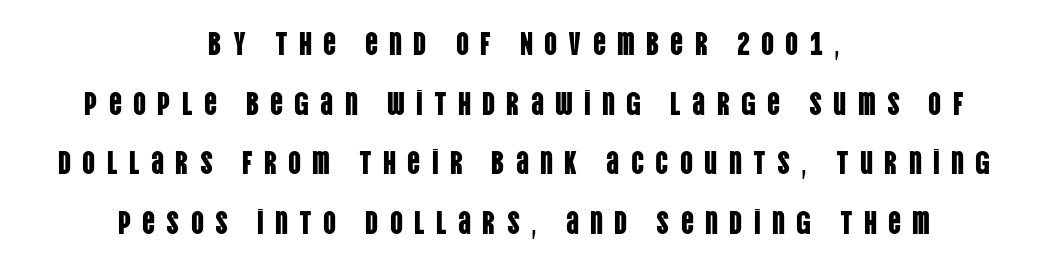
Grotesque or geometric, the face here clearly has no serifs. The lines are quadded center. Plain, unruled lines of type. Italic? Not at all — the glyphs are vertical.
